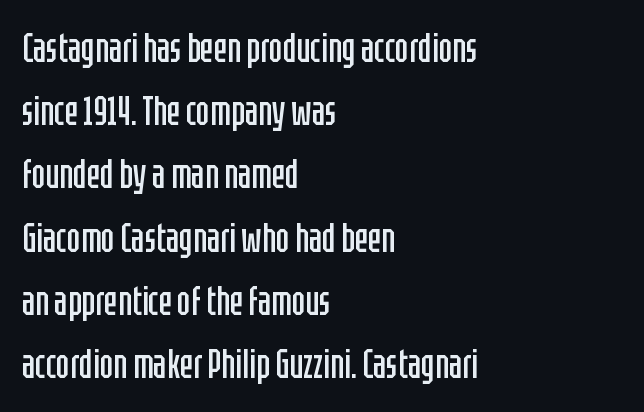
There is no visible air inserted between adjacent glyphs. The letters advance in unequal steps, a hallmark of proportional type. Beneath every word, the page is bare. The compositor pushed each line to the left boundary.
